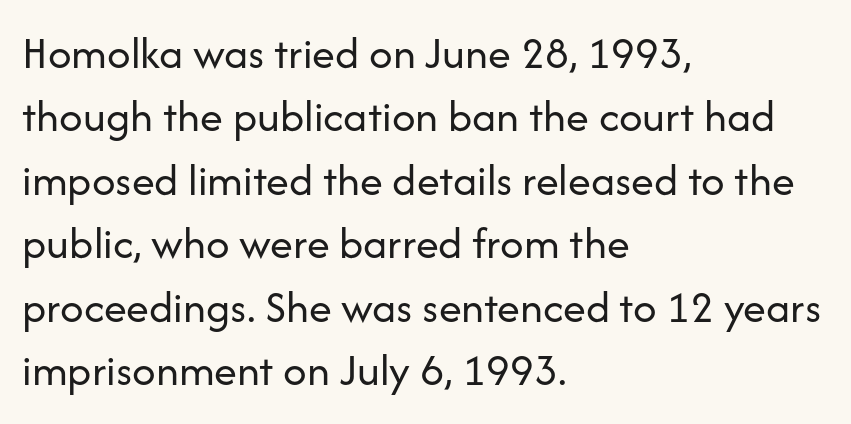
{"serif": "no", "italic": "no", "bold": "no", "weight": "regular", "width": "normal", "stroke_contrast": "low", "x_height": "medium", "monospaced": "no", "underline": "no", "align": "left", "line_spacing": "normal", "line_spacing_ratio": 1.38, "letter_spacing": "normal", "letter_spacing_em": 0.0, "glyph_px": 46}
